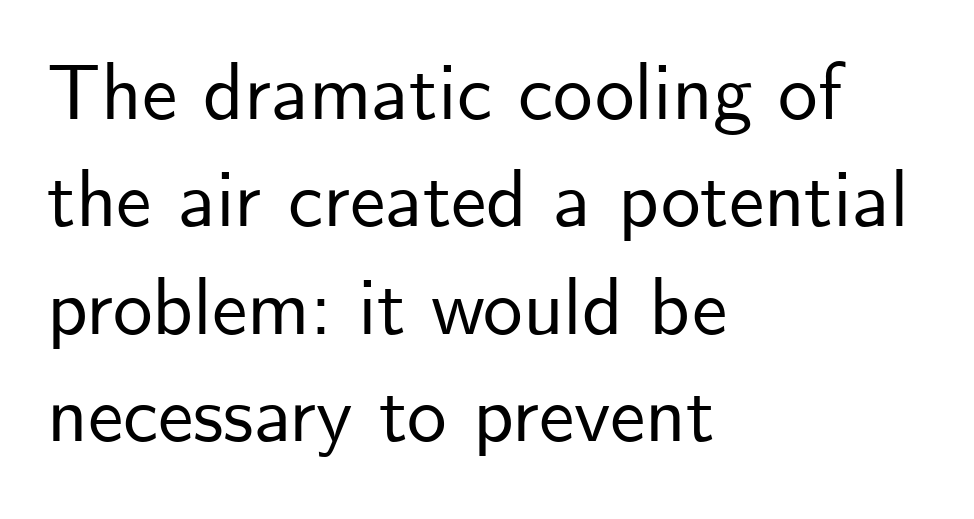
{"serif": "no", "italic": "no", "width": "normal", "stroke_contrast": "low", "x_height": "small", "monospaced": "no", "underline": "no", "align": "left", "line_spacing": "normal", "line_spacing_ratio": 1.36, "letter_spacing": "normal", "letter_spacing_em": 0.0, "glyph_px": 79}
